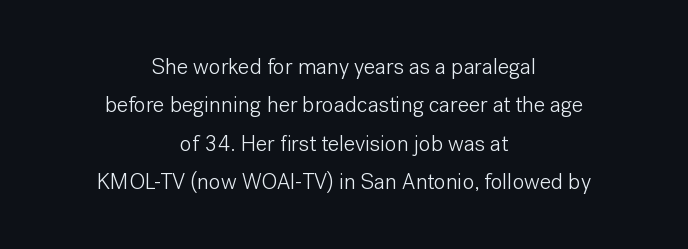
The image shows 22 px text type, upright; set centered, line spacing 1.75x, normal letter spacing, not underlined.
